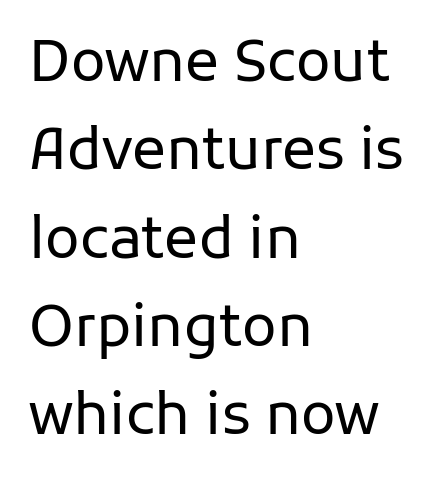
{"serif": "no", "italic": "no", "bold": "no", "weight": "regular", "width": "normal", "stroke_contrast": "low", "x_height": "medium", "monospaced": "no", "underline": "no", "align": "left", "line_spacing": "normal", "line_spacing_ratio": 1.55, "letter_spacing": "normal", "letter_spacing_em": 0.0, "glyph_px": 57}
